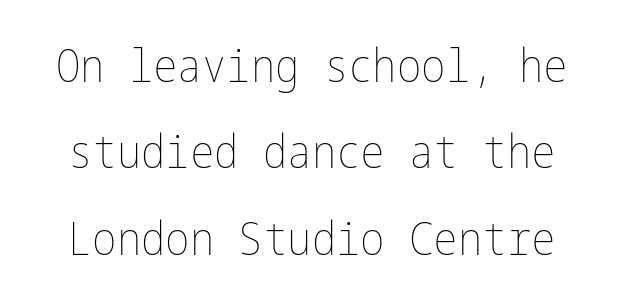
Inter-character spacing is left at the font's built-in metrics. Bare-footed words on every line. The face looks like a standard text weight, possibly lighter. Is there any slant? The stems are plumb.
